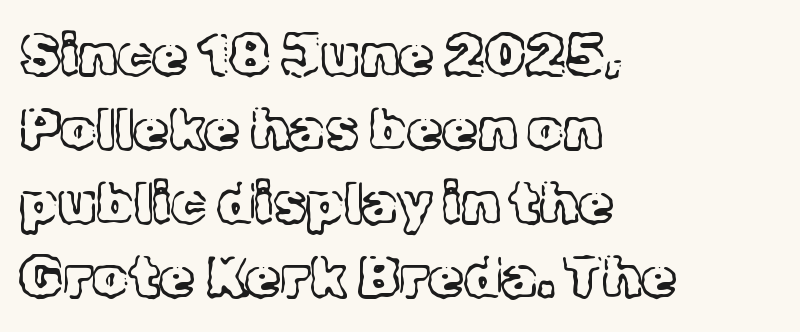
Q: Is the text bold? A: No.
Q: Is the text italic (slanted)? A: No, it is upright.
Q: Is the typeface a serif or a sans-serif typeface? A: Serif.
Q: Is the text underlined? A: No.
Q: How is the paragraph aligned? A: Left-aligned.
Q: Is the spacing between letters normal or unusually wide? A: Normal.
Q: Is the spacing between lines tight, normal or loose? A: Normal.
Q: Width (condensed, normal, or wide)? A: Normal.
Q: x-height? A: Medium.
Q: Monospaced? A: No.
